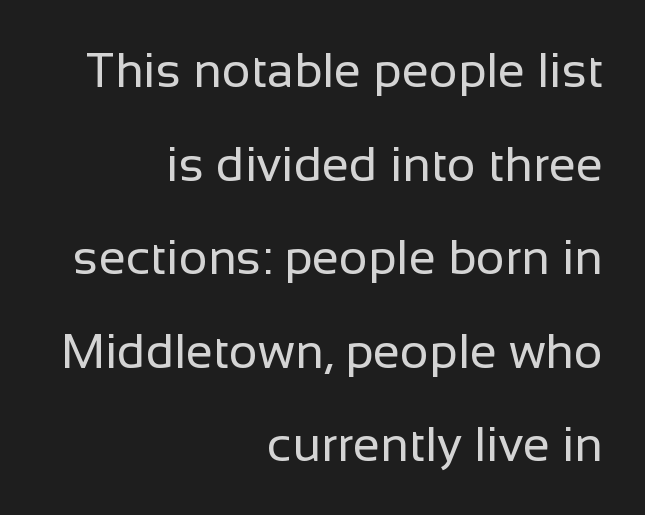
{"serif": "no", "italic": "no", "bold": "no", "weight": "regular", "width": "normal", "stroke_contrast": "low", "x_height": "medium", "monospaced": "no", "underline": "no", "align": "right", "line_spacing": "loose", "line_spacing_ratio": 1.91, "letter_spacing": "normal", "letter_spacing_em": 0.0, "glyph_px": 49}
